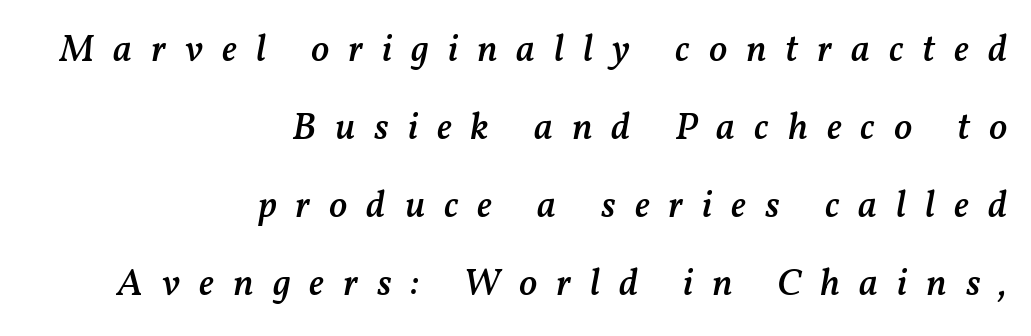
The image shows 38 px semibold type, italic (leaning right); set right-aligned, loose line spacing (2.05x), unusually wide letter spacing (+0.5 em), not underlined; medium stroke contrast and a medium x-height.
